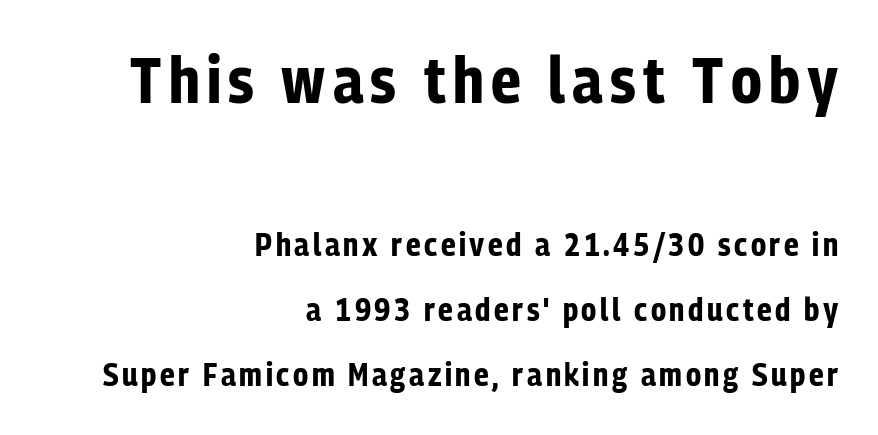
The image shows 65 px bold, condensed sans-serif type, upright; set right-aligned, loose line spacing (2.04x), not underlined; the first (top) block is 2.03x larger; low stroke contrast and a medium x-height.
